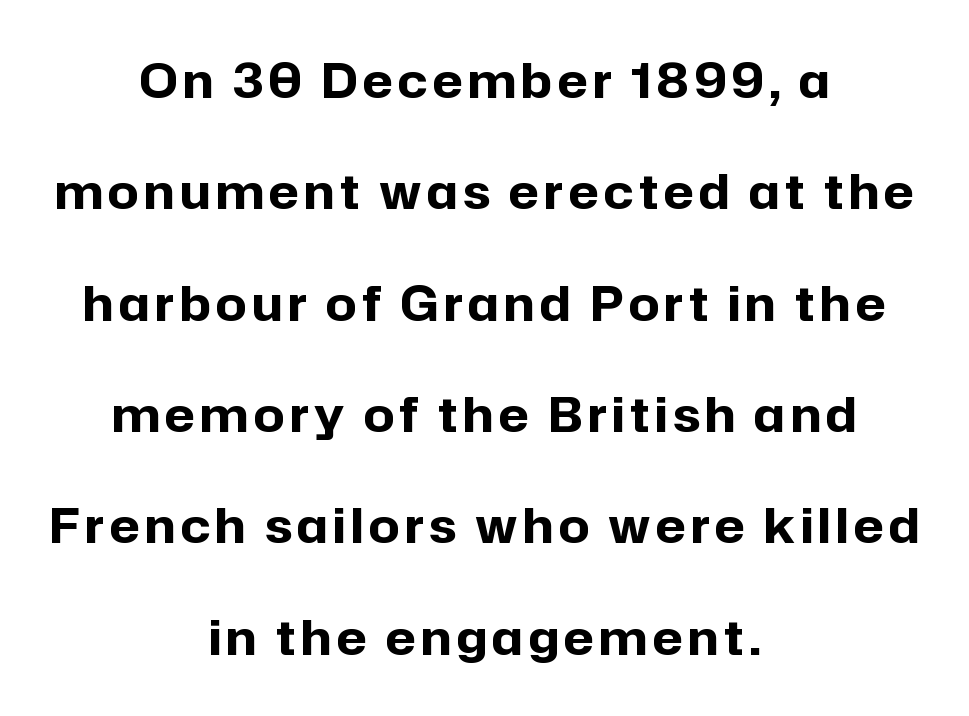
The image shows 48 px bold sans-serif type, upright; set centered, loose line spacing (2.32x), not underlined; low stroke contrast and a medium x-height.
